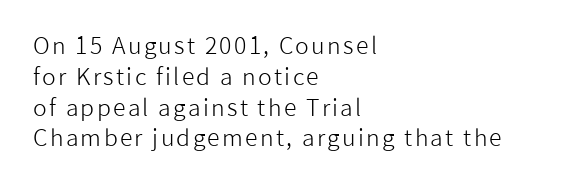
Glance below the letters and you will spot only blank space. The setting favours the left margin, as ordinary paragraphs usually do. Leading: standard. Ascenders rise straight up at ninety degrees. The characters are drawn with everyday or finer stroke widths.
